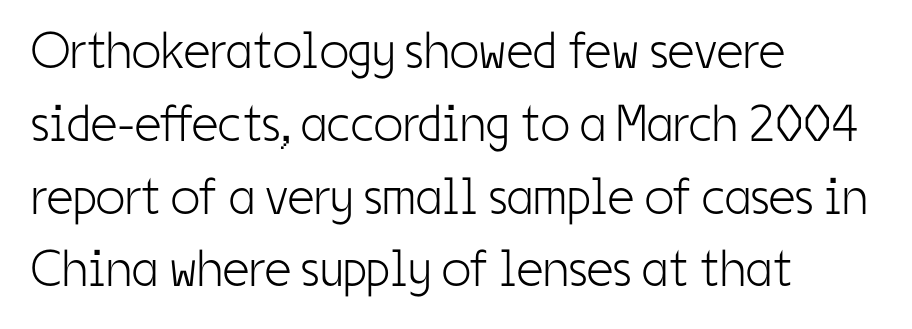
The image shows 52 px light, condensed sans-serif type, upright; set left-aligned, normal line spacing (1.4x), normal letter spacing, not underlined; low stroke contrast and a medium x-height.
